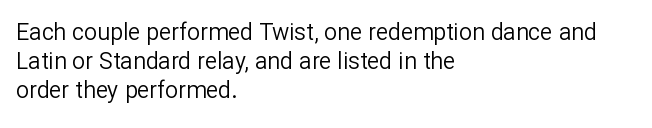
Q: Is the text bold? A: No.
Q: Is the text italic (slanted)? A: No, it is upright.
Q: Is the text underlined? A: No.
Q: How is the paragraph aligned? A: Left-aligned.
Q: Is the spacing between letters normal or unusually wide? A: Normal.
Q: Is the spacing between lines tight, normal or loose? A: Normal.
